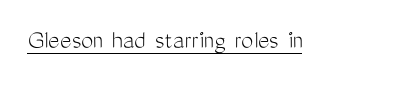
{"italic": "no", "bold": "no", "underline": "yes", "letter_spacing": "normal", "letter_spacing_em": 0.0, "glyph_px": 27}
